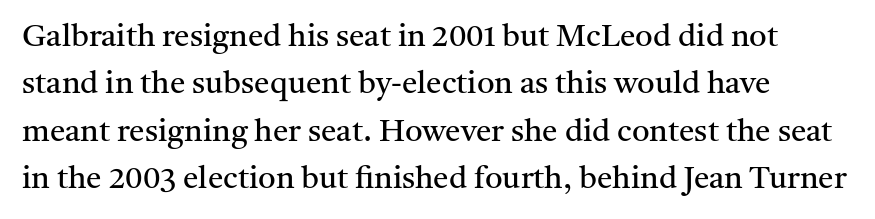
Q: Is the text bold? A: No.
Q: Is the text italic (slanted)? A: No, it is upright.
Q: Is the typeface a serif or a sans-serif typeface? A: Serif.
Q: Is the text underlined? A: No.
Q: Is the spacing between letters normal or unusually wide? A: Normal.
Q: Is the spacing between lines tight, normal or loose? A: Normal.
Q: Width (condensed, normal, or wide)? A: Normal.
Q: Stroke contrast? A: Medium.
Q: x-height? A: Medium.
Q: Monospaced? A: No.
